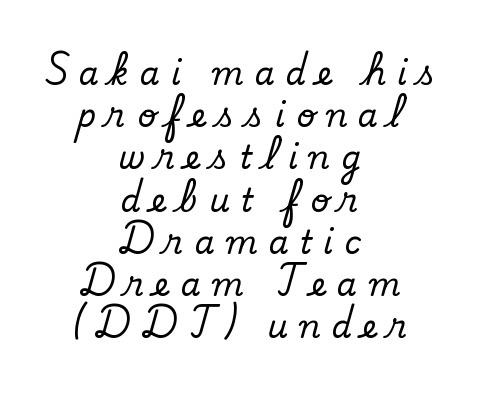
This sample has the flowing, uneven cadence of proportional lettering. A serif font was chosen for this passage. Whoever set this chose a conventional vertical rhythm.
